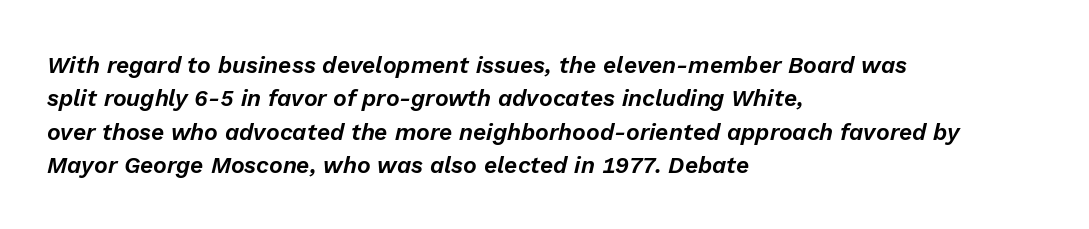
Q: Is the text italic (slanted)? A: Yes, it leans right by about 13 degrees.
Q: Is the text underlined? A: No.
Q: How is the paragraph aligned? A: Left-aligned.
Q: Is the spacing between letters normal or unusually wide? A: Normal.
Q: Is the spacing between lines tight, normal or loose? A: Normal.
